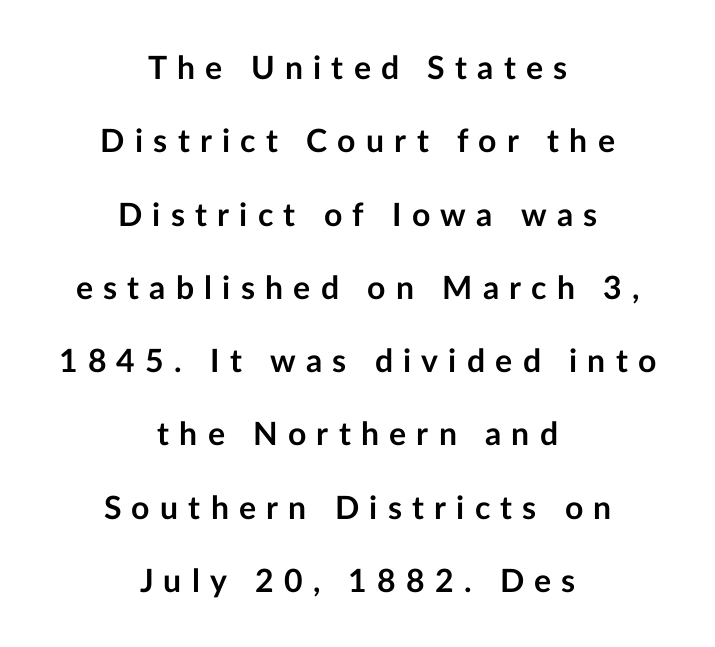
The font family rendered here belongs to the sans-serif group. The designer dialed line spacing up above the default. This sample has the flowing, uneven cadence of proportional lettering. The compositor balanced each line on the midline.
